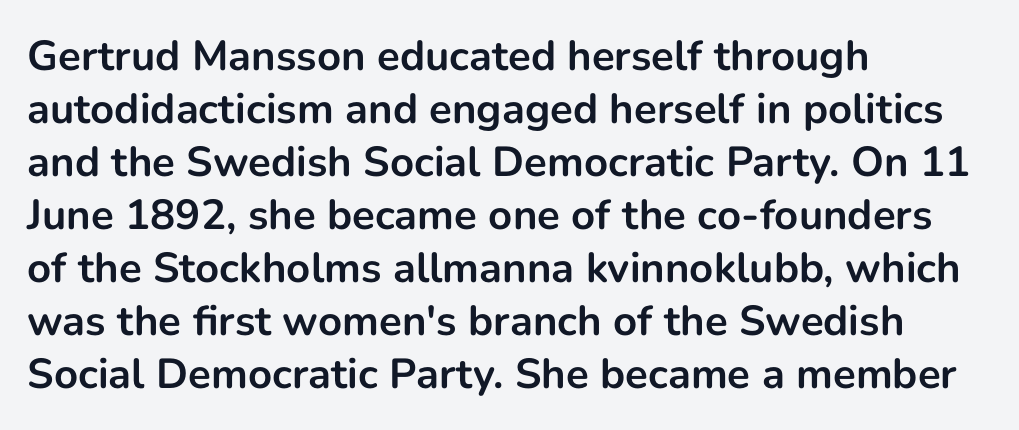
{"serif": "no", "italic": "no", "bold": "yes", "weight": "bold", "width": "normal", "stroke_contrast": "low", "x_height": "medium", "monospaced": "no", "underline": "no", "align": "left", "line_spacing": "normal", "line_spacing_ratio": 1.26, "letter_spacing": "normal", "letter_spacing_em": 0.0, "glyph_px": 42}
